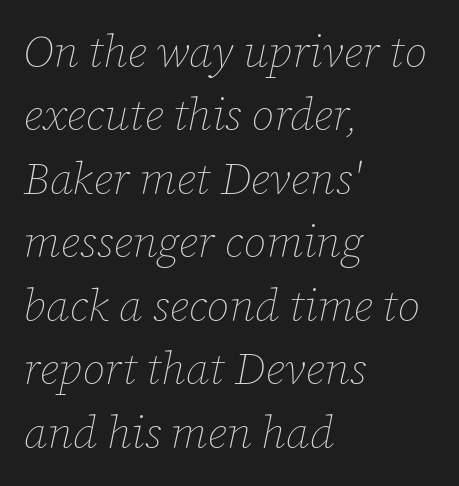
The image shows 45 px thin type, italic (leaning right); set left-aligned, normal line spacing (1.41x), normal letter spacing, not underlined; low stroke contrast and a medium x-height.
